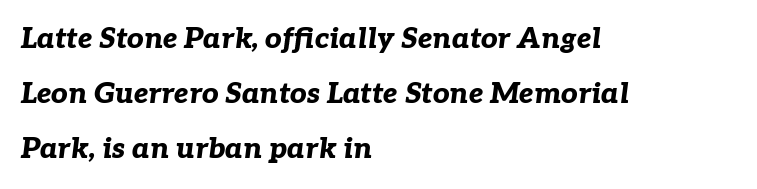
{"italic": "yes", "lean": "right", "slant_degrees": 7, "bold": "yes", "weight": "bold", "width": "normal", "stroke_contrast": "low", "x_height": "medium", "monospaced": "no", "underline": "no", "align": "left", "line_spacing": "loose", "line_spacing_ratio": 1.9, "letter_spacing": "normal", "letter_spacing_em": 0.0, "glyph_px": 29}
